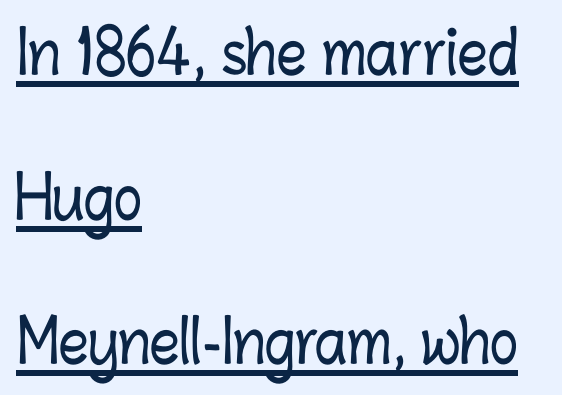
These lines keep a tight, regular rhythm from letter to letter. The paragraph has a hard left edge and a soft right edge. Italic: no, the glyphs are upright roman. The rendering uses natural spacing where letterforms have individual widths. The string is rendered with underlining switched on.
